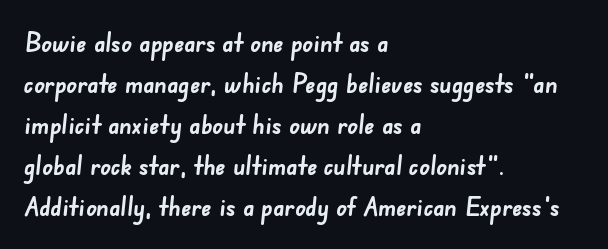
The image shows 26 px bold type; set left-aligned, normal line spacing (1.58x), normal letter spacing, not underlined.
